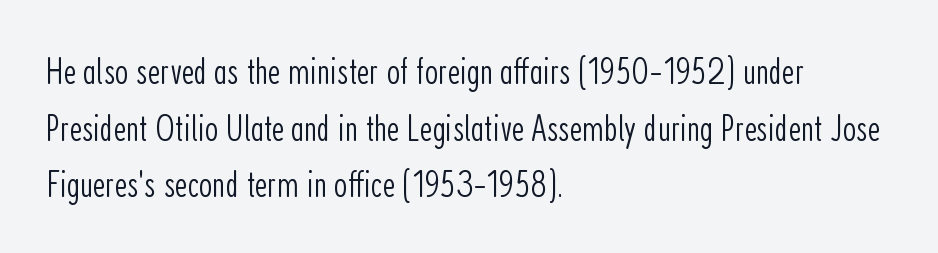
{"serif": "no", "italic": "no", "bold": "no", "weight": "light", "width": "condensed", "stroke_contrast": "low", "x_height": "medium", "monospaced": "no", "underline": "no", "align": "left", "line_spacing": "normal", "line_spacing_ratio": 1.49, "letter_spacing": "normal", "letter_spacing_em": 0.0, "glyph_px": 38}
